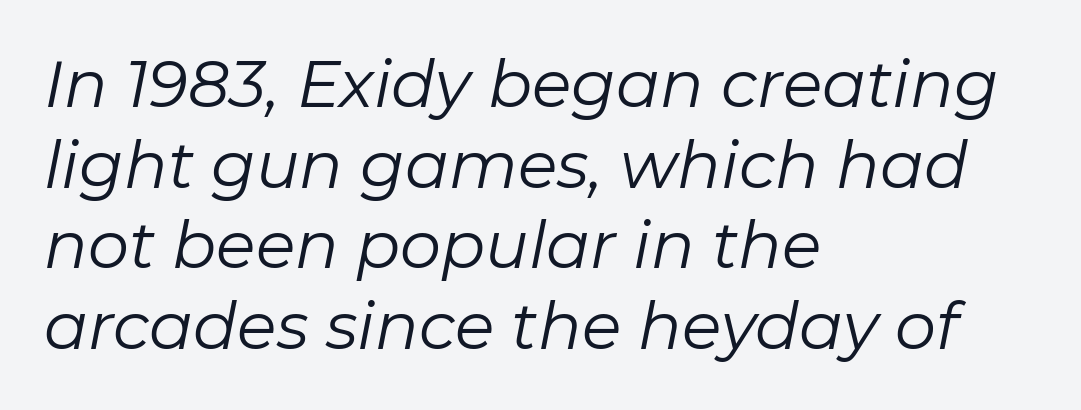
Does extra space separate the letters? No, they use regular spacing. Nothing heavy about these letters — not bold at all. This rendering uses left alignment, leaving the right contour irregular. The space beneath each line is pristine and unruled. A typesetter would call this proportional, since set widths differ per character.
